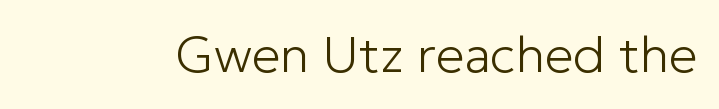
Underline: absent. Nothing heavy about these letters — not bold at all. The letters sit at their default tracking, neither squeezed nor spread. Looks like regular typesetting: each glyph gets only the width it needs. The lettering holds an erect, upright posture throughout.
